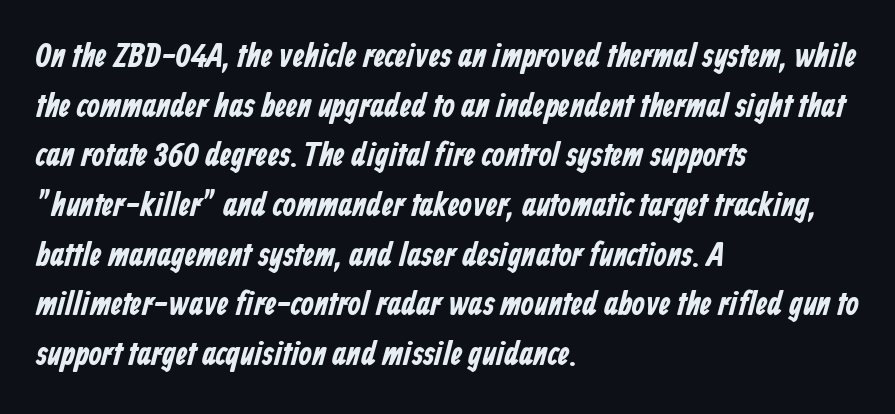
Successive baselines arrive at the customary interval. Default kerning and tracking; the words read as compact shapes. Varying glyph widths throughout — classic text-font behaviour. Thick stems and heavy bowls — unmistakably bold. Nothing sits at the stroke ends, so this counts as sans-serif. The gap between lines stays unmarked.
